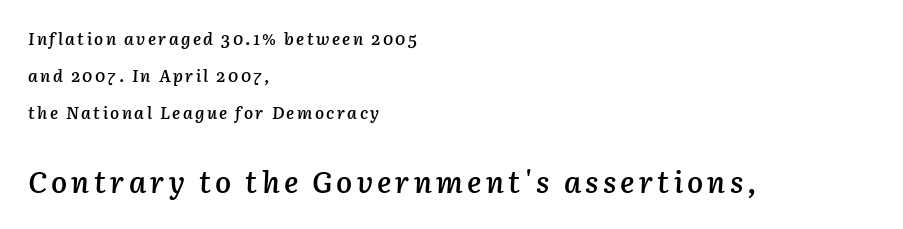
The following chunk of copy outweighs the initial chunk in type size. Each letter keeps its own natural width here, so spacing adapts to shape. Students, this is semibold: more ink than regular, less than bold. Rows of type keep a wide berth in the vertical direction. The paragraph shown leans on its left margin. The whole block is typeset with a tilt.
